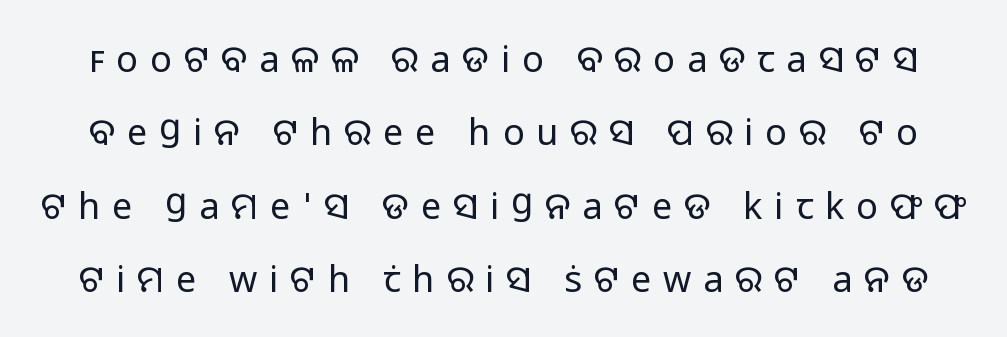
Q: Is the text bold? A: No.
Q: Is the text italic (slanted)? A: No, it is upright.
Q: Is the typeface a serif or a sans-serif typeface? A: Sans-serif.
Q: Is the text underlined? A: No.
Q: Is the spacing between letters normal or unusually wide? A: Unusually wide.
Q: Is the spacing between lines tight, normal or loose? A: Loose.
Q: Width (condensed, normal, or wide)? A: Normal.
Q: Stroke contrast? A: Low.
Q: x-height? A: Medium.
Q: Monospaced? A: No.
